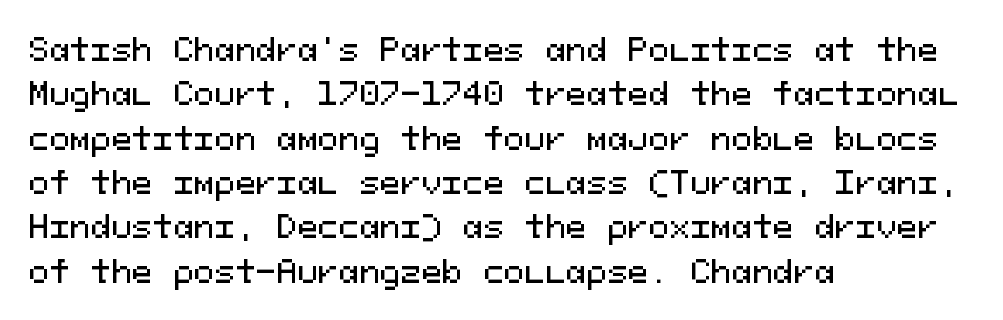
The image shows 31 px sans-serif type, upright, monospaced; set left-aligned, normal line spacing (1.43x), normal letter spacing, not underlined; medium stroke contrast and a medium x-height.
